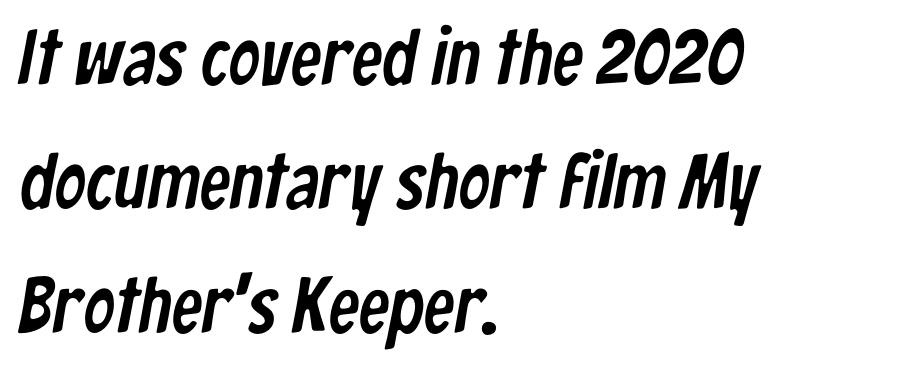
The rendering uses a moderate line-height, typical for paragraphs. The passage shown is typed in a proportional face where columns would drift. The specimen omits any rule beneath the text block's lines. In terms of letterform style, serifs are entirely absent.
